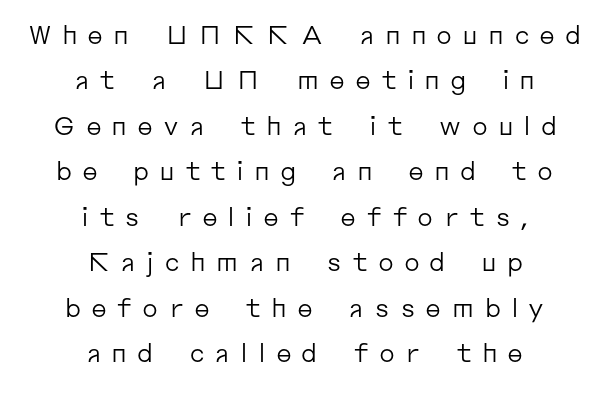
The image shows 25 px text type, upright; set centered, line spacing 1.82x, unusually wide letter spacing (+0.39 em), not underlined.
